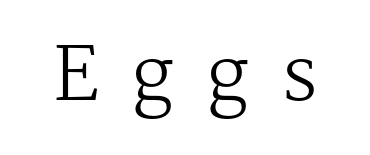
Q: Is the text bold? A: No.
Q: Is the text italic (slanted)? A: No, it is upright.
Q: Is the typeface a serif or a sans-serif typeface? A: Serif.
Q: Is the text underlined? A: No.
Q: Is the spacing between letters normal or unusually wide? A: Unusually wide.
Q: Width (condensed, normal, or wide)? A: Normal.
Q: Stroke contrast? A: Medium.
Q: x-height? A: Medium.
Q: Monospaced? A: No.
